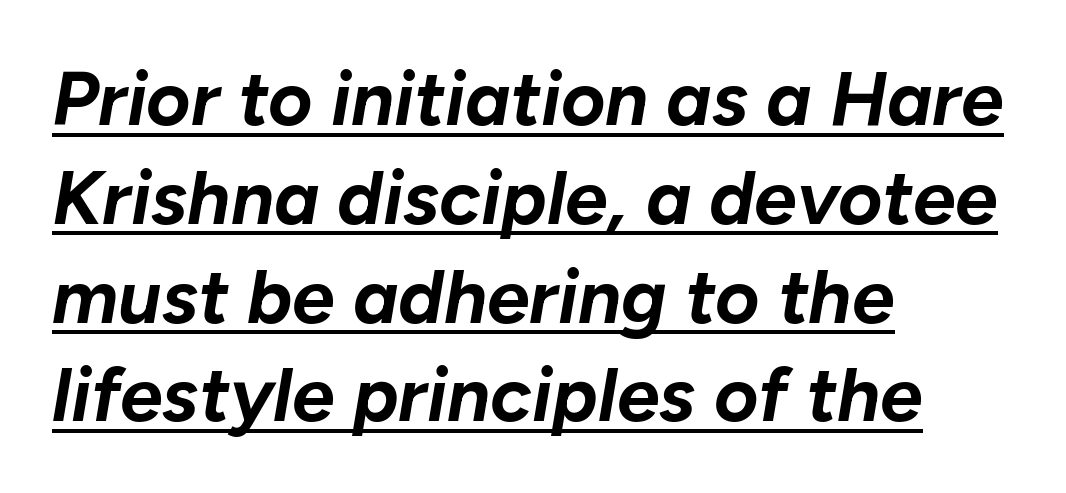
{"italic": "yes", "lean": "right", "slant_degrees": 10, "bold": "yes", "weight": "bold", "width": "normal", "stroke_contrast": "low", "x_height": "medium", "monospaced": "no", "underline": "yes", "align": "left", "line_spacing": "normal", "line_spacing_ratio": 1.3, "letter_spacing": "normal", "letter_spacing_em": 0.0, "glyph_px": 76}
